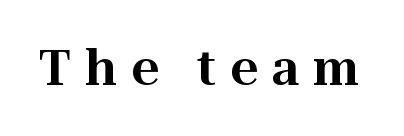
Q: Is the text italic (slanted)? A: No, it is upright.
Q: Is the typeface a serif or a sans-serif typeface? A: Serif.
Q: Is the text underlined? A: No.
Q: Is the spacing between letters normal or unusually wide? A: Unusually wide.
Q: Width (condensed, normal, or wide)? A: Normal.
Q: Stroke contrast? A: High.
Q: x-height? A: Medium.
Q: Monospaced? A: No.
